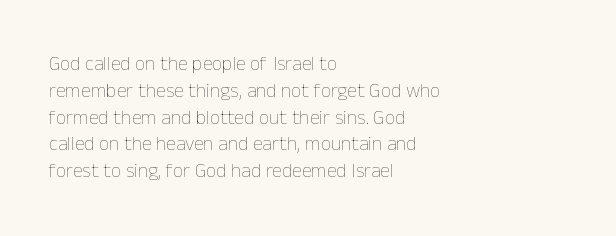
Unlike italic type, these characters show no tilt at all. Honestly, there is no underline to notice here at all. The ragged edge is on the right, which tells us the setting is flush left. Tracking here is standard; glyphs follow each other at the usual distance.
